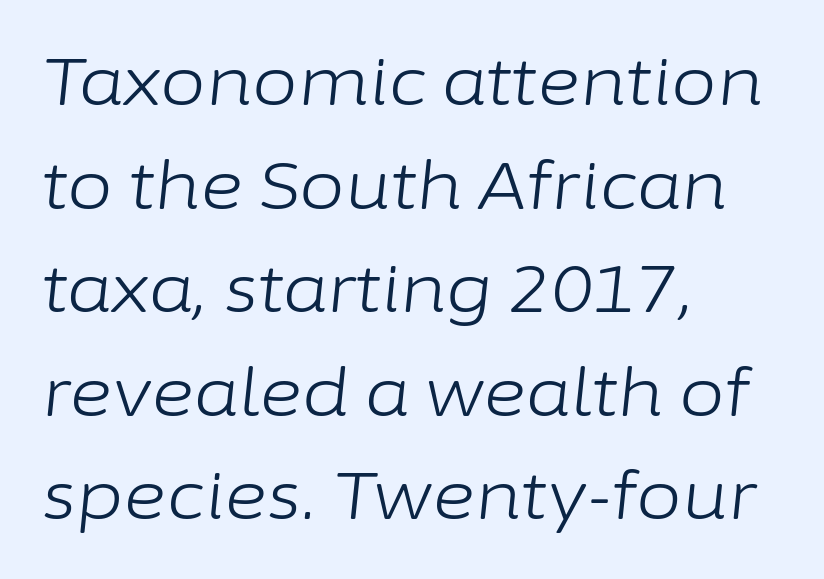
{"italic": "yes", "lean": "right", "slant_degrees": 6, "bold": "no", "weight": "light", "width": "normal", "stroke_contrast": "low", "x_height": "medium", "monospaced": "no", "underline": "no", "align": "left", "line_spacing": "normal", "line_spacing_ratio": 1.57, "letter_spacing": "normal", "letter_spacing_em": 0.0, "glyph_px": 66}
